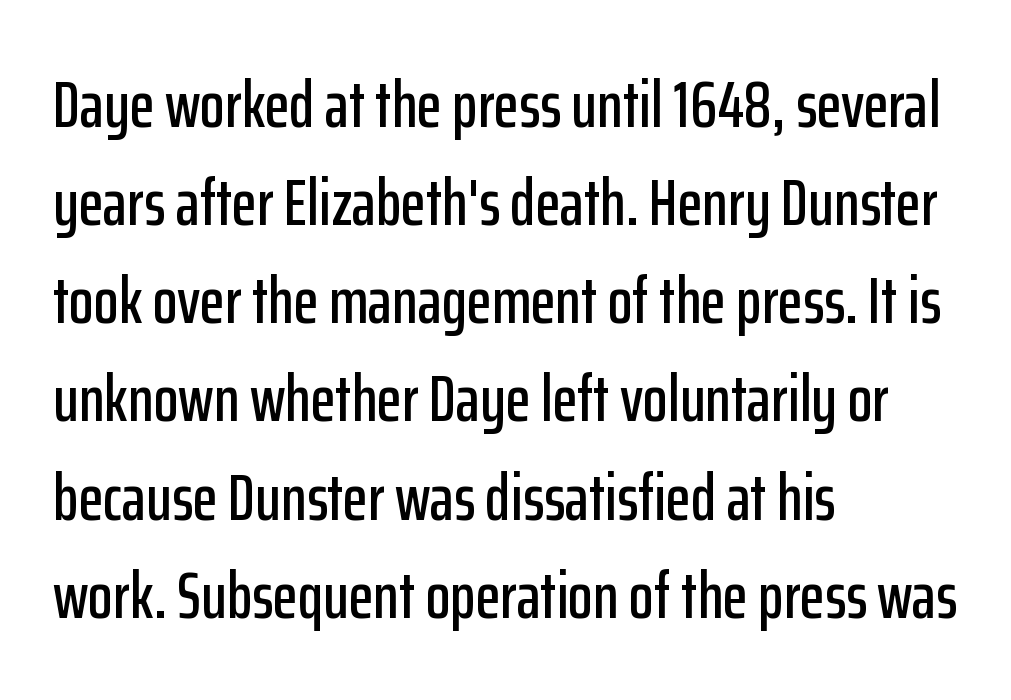
Q: Is the text italic (slanted)? A: No, it is upright.
Q: Is the typeface a serif or a sans-serif typeface? A: Sans-serif.
Q: Is the text underlined? A: No.
Q: How is the paragraph aligned? A: Left-aligned.
Q: Is the spacing between letters normal or unusually wide? A: Normal.
Q: Is the spacing between lines tight, normal or loose? A: Normal.
Q: Width (condensed, normal, or wide)? A: Condensed.
Q: Stroke contrast? A: Low.
Q: x-height? A: Medium.
Q: Monospaced? A: No.
